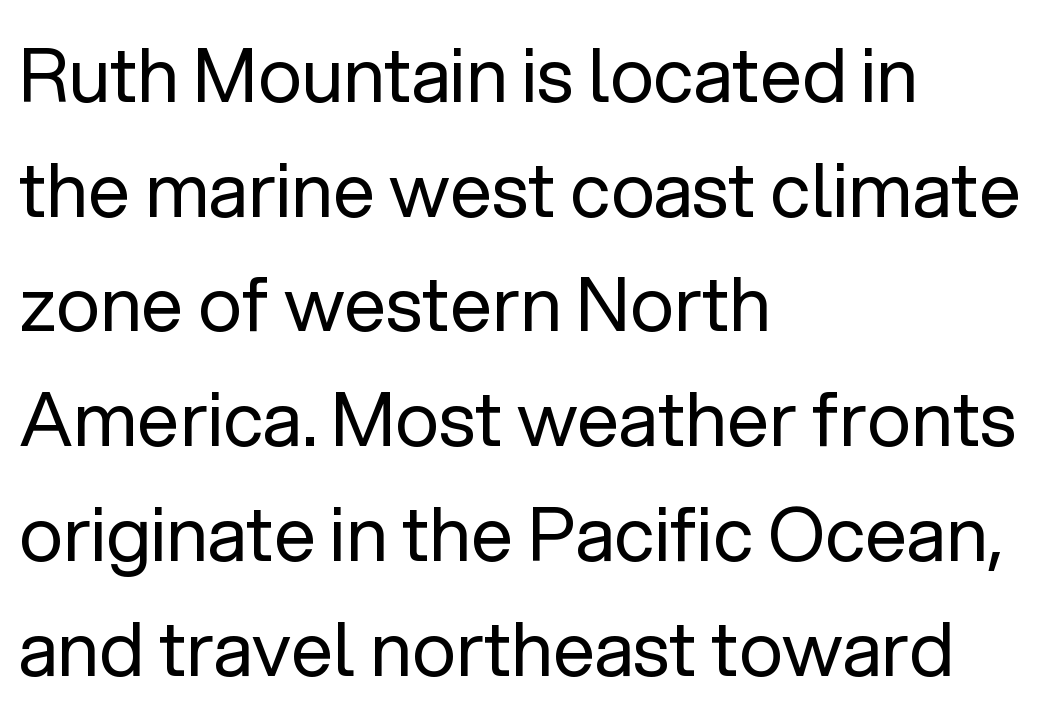
The image shows 75 px regular-weight sans-serif type, upright; set left-aligned, normal line spacing (1.53x), normal letter spacing, not underlined; low stroke contrast and a medium x-height.
